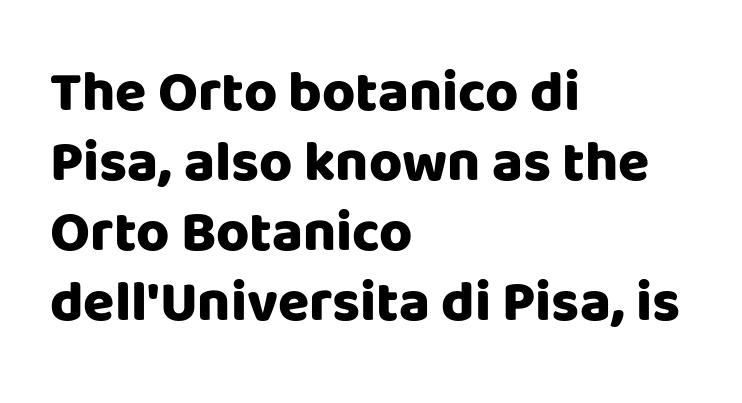
The image shows 57 px heavy sans-serif type, upright; set left-aligned, line spacing 1.23x, normal letter spacing, not underlined; low stroke contrast and a large x-height.
